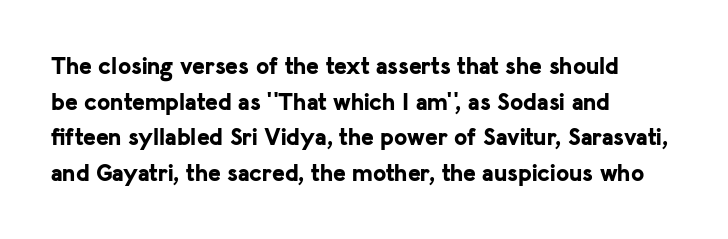
Q: Is the text bold? A: Yes.
Q: Is the text italic (slanted)? A: No, it is upright.
Q: Is the text underlined? A: No.
Q: How is the paragraph aligned? A: Left-aligned.
Q: Is the spacing between letters normal or unusually wide? A: Normal.
Q: Is the spacing between lines tight, normal or loose? A: Normal.
